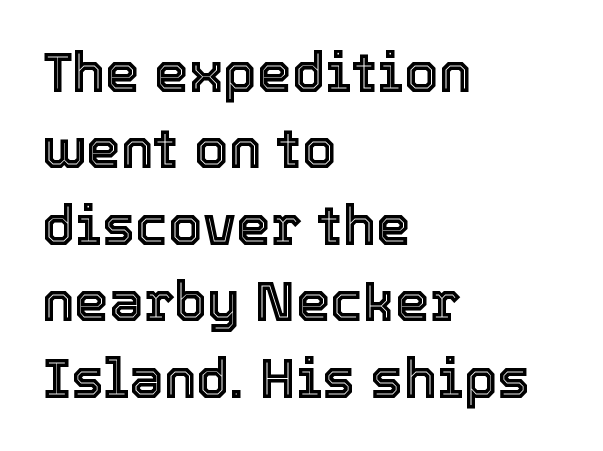
The letters stand straight up with perfectly vertical stems. Tracking here is standard; glyphs follow each other at the usual distance. Proportional: the letters do not fall into vertical columns. Line starts are locked; line ends wander.
